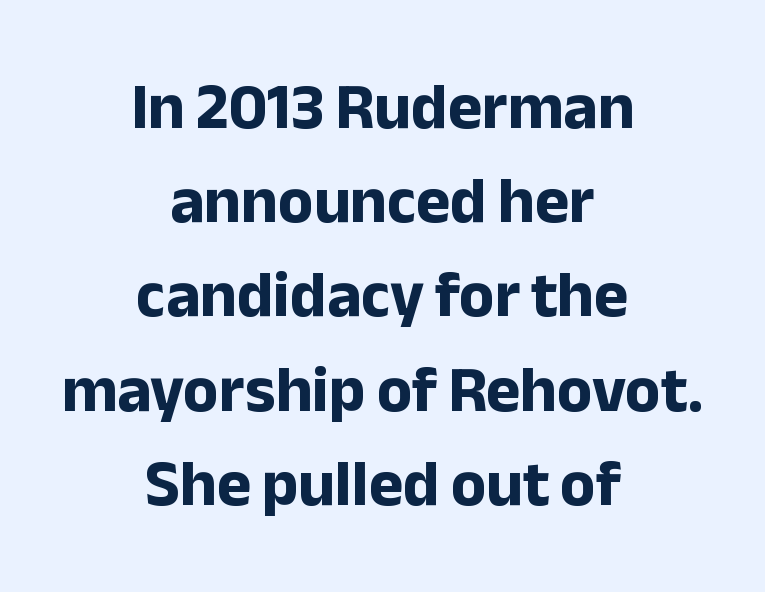
{"serif": "no", "italic": "no", "bold": "yes", "weight": "bold", "width": "normal", "stroke_contrast": "low", "x_height": "medium", "monospaced": "no", "underline": "no", "align": "center", "line_spacing": "normal", "line_spacing_ratio": 1.45, "letter_spacing": "normal", "letter_spacing_em": 0.0, "glyph_px": 65}
